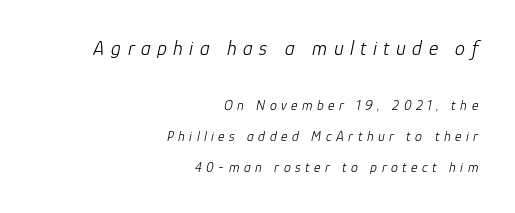
Is there much room between lines? Yes — plenty of vertical air separates them. Tracking value appears strongly positive — letters spread wide. If you drew a ruler down the right edge, every line would touch it. Caption: upper text group enlarged, lower text group reduced.
